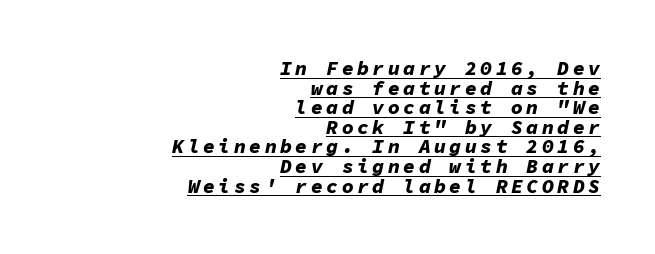
{"italic": "yes", "lean": "right", "slant_degrees": 11, "bold": "yes", "underline": "yes", "align": "right", "line_spacing": "tight", "line_spacing_ratio": 0.98, "glyph_px": 20}
